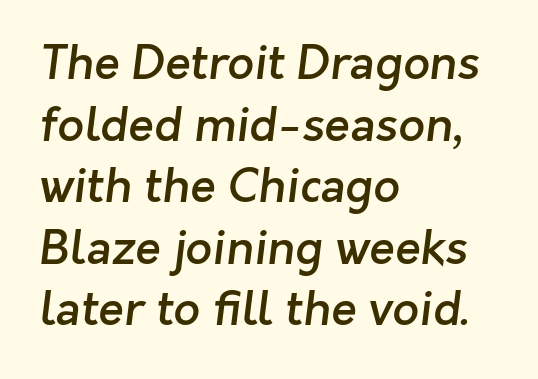
Leftover space on each line is placed entirely after the last word. Observe the absence of serifs on each vertical stroke in this sample. Glyph-to-glyph distance matches everyday printed text. Its strokes are somewhat broadened, the hallmark of semibold type.
